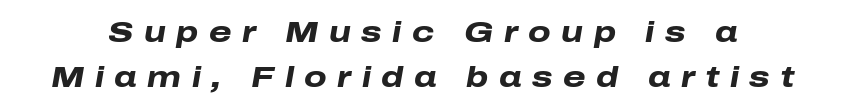
Q: Is the text bold? A: Yes.
Q: Is the text italic (slanted)? A: Yes, it leans right by about 10 degrees.
Q: Is the text underlined? A: No.
Q: Is the spacing between letters normal or unusually wide? A: Unusually wide.
Q: Is the spacing between lines tight, normal or loose? A: Normal.
Q: Width (condensed, normal, or wide)? A: Wide.
Q: Stroke contrast? A: Low.
Q: x-height? A: Medium.
Q: Monospaced? A: No.
